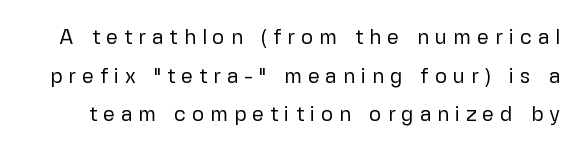
{"italic": "no", "bold": "no", "underline": "no", "line_spacing_ratio": 1.84, "letter_spacing": "wide", "letter_spacing_em": 0.28, "glyph_px": 21}
